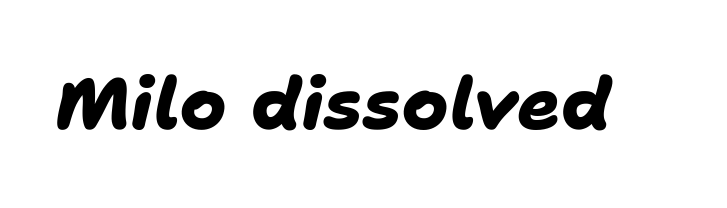
Q: Is the text bold? A: Yes.
Q: Is the typeface a serif or a sans-serif typeface? A: Sans-serif.
Q: Is the text underlined? A: No.
Q: Is the spacing between letters normal or unusually wide? A: Normal.
Q: Width (condensed, normal, or wide)? A: Normal.
Q: Stroke contrast? A: Low.
Q: x-height? A: Medium.
Q: Monospaced? A: No.
